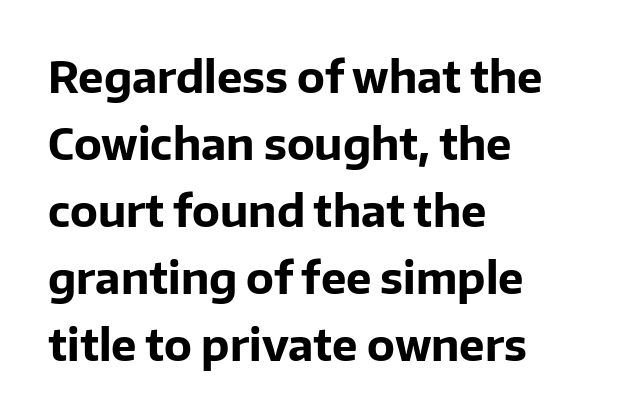
{"serif": "no", "italic": "no", "bold": "yes", "weight": "bold", "width": "normal", "stroke_contrast": "low", "x_height": "medium", "monospaced": "no", "underline": "no", "align": "left", "line_spacing": "normal", "line_spacing_ratio": 1.56, "letter_spacing": "normal", "letter_spacing_em": 0.0, "glyph_px": 43}
